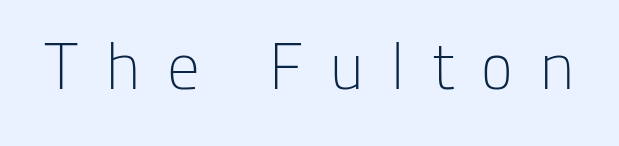
{"serif": "no", "italic": "no", "bold": "no", "weight": "light", "width": "normal", "stroke_contrast": "low", "x_height": "medium", "monospaced": "no", "underline": "no", "letter_spacing": "wide", "letter_spacing_em": 0.42, "glyph_px": 65}
